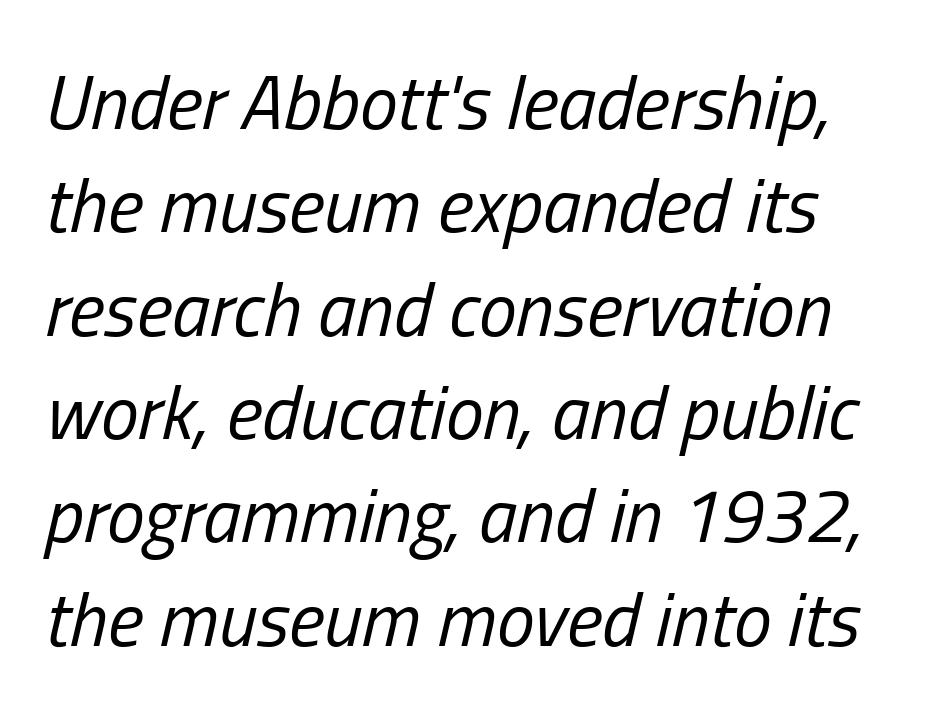
Do the characters align in a grid? No, the font is proportional. The specimen omits any rule beneath the text block's lines. You can tell it's italic because the verticals aren't actually vertical. The font sits on the lighter half of the weight spectrum, regular included. Default kerning and tracking; the words read as compact shapes. The paragraph has a hard left edge and a soft right edge.
